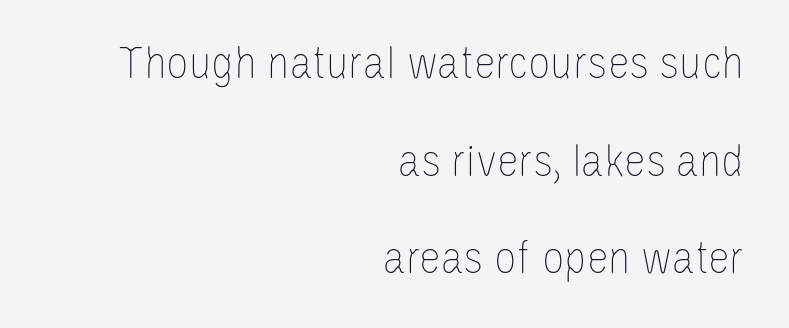
Q: Is the text bold? A: No.
Q: Is the text italic (slanted)? A: No, it is upright.
Q: Is the text underlined? A: No.
Q: How is the paragraph aligned? A: Right-aligned.
Q: Is the spacing between letters normal or unusually wide? A: Normal.
Q: Is the spacing between lines tight, normal or loose? A: Loose.
Q: Width (condensed, normal, or wide)? A: Condensed.
Q: Stroke contrast? A: Low.
Q: x-height? A: Large.
Q: Monospaced? A: No.
